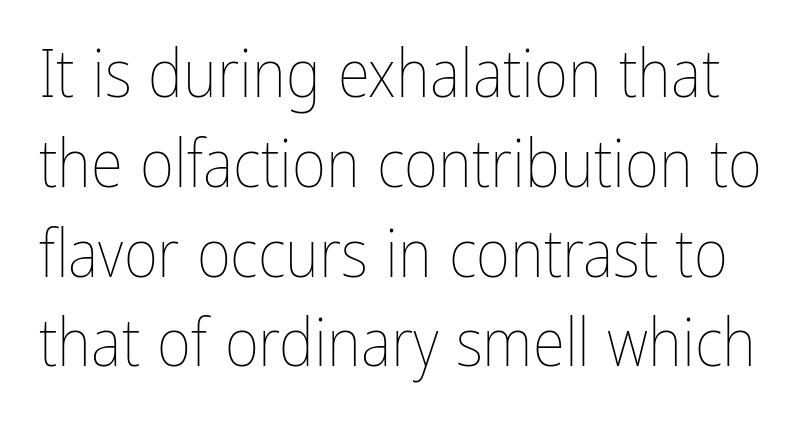
{"italic": "no", "bold": "no", "weight": "thin", "width": "condensed", "stroke_contrast": "low", "x_height": "medium", "monospaced": "no", "underline": "no", "line_spacing": "normal", "line_spacing_ratio": 1.36, "letter_spacing": "normal", "letter_spacing_em": 0.0, "glyph_px": 66}
